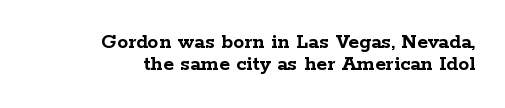
The image shows 22 px bold type, upright; set right-aligned, tight line spacing (1.0x), normal letter spacing, not underlined.
